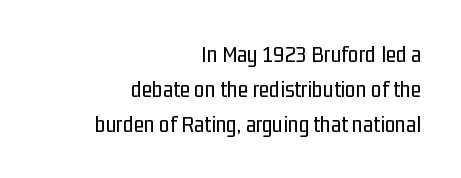
Q: Is the text bold? A: No.
Q: Is the text italic (slanted)? A: No, it is upright.
Q: Is the text underlined? A: No.
Q: How is the paragraph aligned? A: Right-aligned.
Q: Is the spacing between letters normal or unusually wide? A: Normal.
Q: Is the spacing between lines tight, normal or loose? A: Normal.
